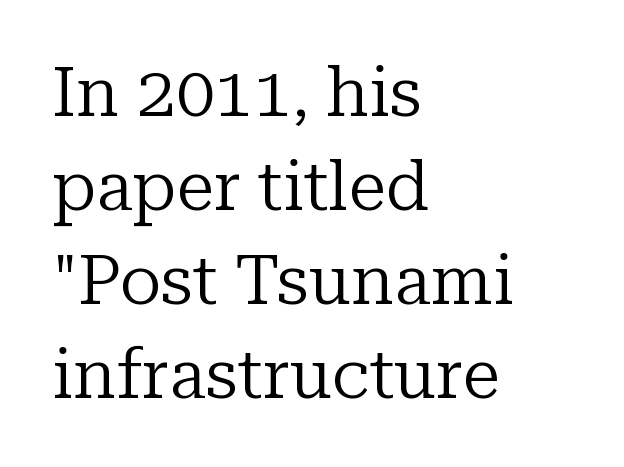
{"serif": "yes", "italic": "no", "bold": "no", "weight": "regular", "width": "normal", "stroke_contrast": "low", "x_height": "medium", "monospaced": "no", "underline": "no", "align": "left", "line_spacing": "normal", "line_spacing_ratio": 1.36, "letter_spacing": "normal", "letter_spacing_em": 0.0, "glyph_px": 69}
